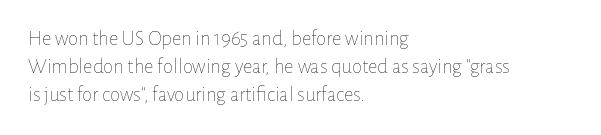
{"italic": "no", "bold": "no", "underline": "no", "align": "left", "line_spacing": "normal", "line_spacing_ratio": 1.34, "letter_spacing": "normal", "letter_spacing_em": 0.0, "glyph_px": 21}
